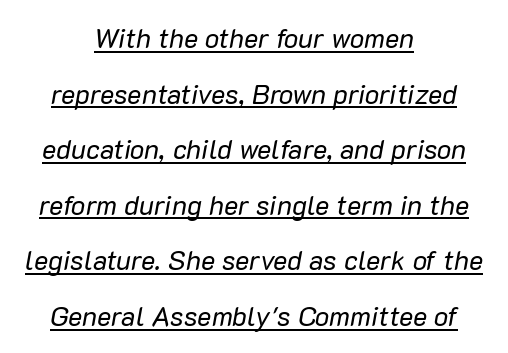
Q: Is the text bold? A: No.
Q: Is the text italic (slanted)? A: Yes, it leans right by about 10 degrees.
Q: Is the text underlined? A: Yes.
Q: How is the paragraph aligned? A: Centered.
Q: Is the spacing between letters normal or unusually wide? A: Normal.
Q: Is the spacing between lines tight, normal or loose? A: Loose.
